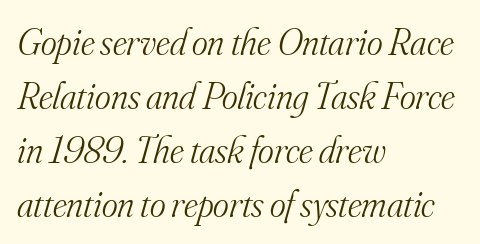
What's the leading like? Ordinary, nothing unusual. Stems and bowls with no extra thickness — not bold. The typography opts for an oblique posture over an upright one. The designer went with a serif here, giving each stem small feet. Looks like regular typesetting: each glyph gets only the width it needs.
